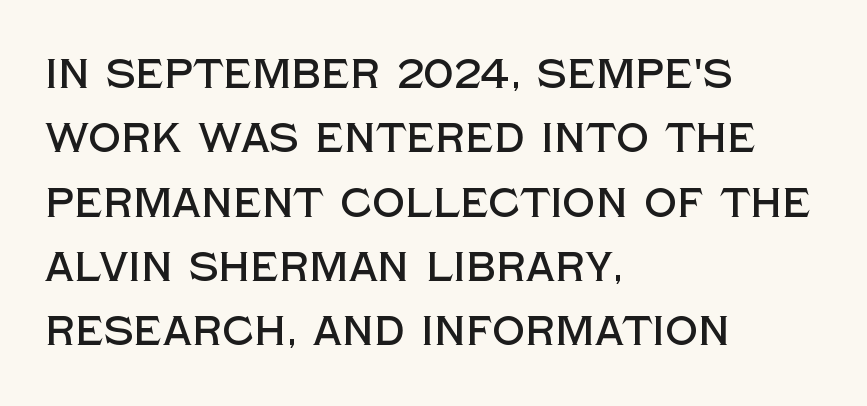
{"serif": "no", "italic": "no", "width": "normal", "x_height": "large", "monospaced": "no", "underline": "no", "align": "left", "line_spacing": "normal", "line_spacing_ratio": 1.57, "letter_spacing": "normal", "letter_spacing_em": 0.0, "glyph_px": 41}
